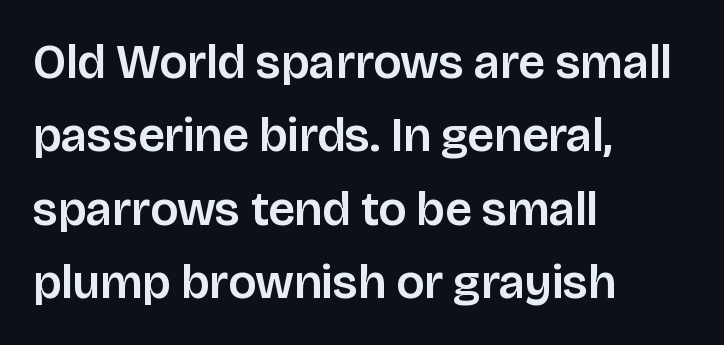
Q: Is the text italic (slanted)? A: No, it is upright.
Q: Is the typeface a serif or a sans-serif typeface? A: Sans-serif.
Q: Is the text underlined? A: No.
Q: How is the paragraph aligned? A: Left-aligned.
Q: Is the spacing between letters normal or unusually wide? A: Normal.
Q: Is the spacing between lines tight, normal or loose? A: Normal.
Q: Width (condensed, normal, or wide)? A: Normal.
Q: Stroke contrast? A: Low.
Q: x-height? A: Large.
Q: Monospaced? A: No.
